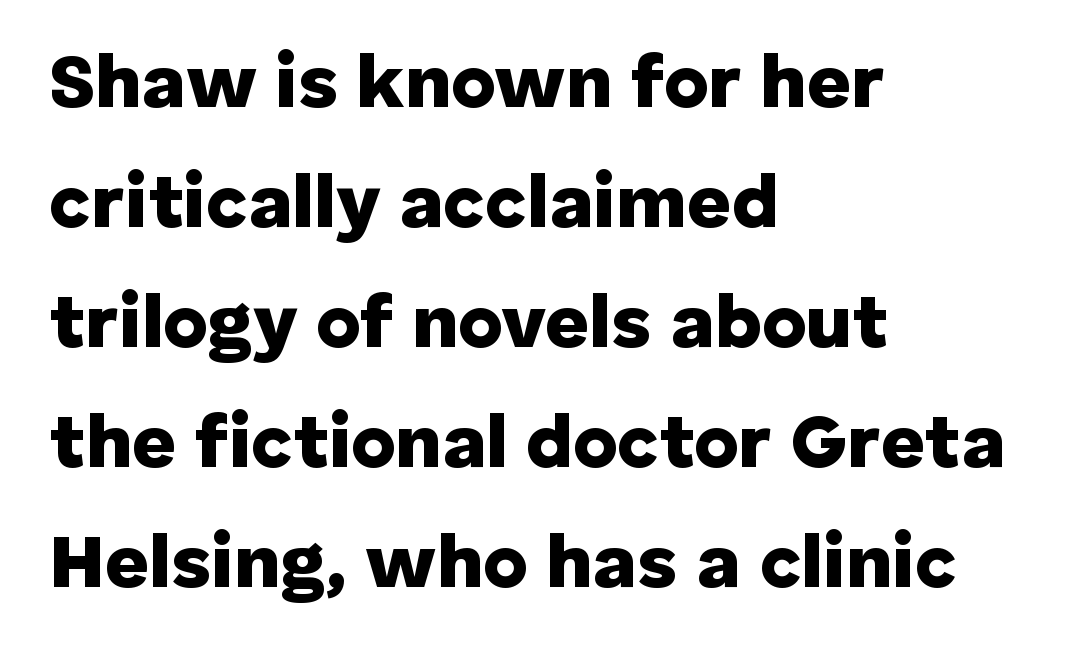
The image shows 76 px heavy sans-serif type, upright; set left-aligned, normal line spacing (1.58x), normal letter spacing, not underlined; low stroke contrast and a medium x-height.
